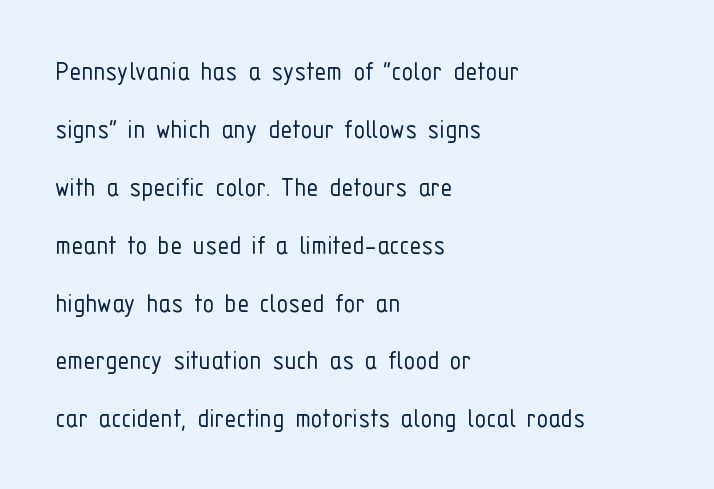
{"serif": "no", "italic": "no", "bold": "no", "weight": "light", "width": "condensed", "stroke_contrast": "low", "x_height": "medium", "monospaced": "no", "underline": "no", "align": "left", "line_spacing": "loose", "line_spacing_ratio": 1.93, "letter_spacing": "normal", "letter_spacing_em": 0.0, "glyph_px": 30}
